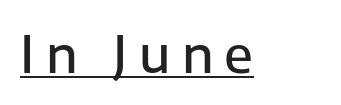
Q: Is the text bold? A: Semi-bold.
Q: Is the text italic (slanted)? A: No, it is upright.
Q: Is the typeface a serif or a sans-serif typeface? A: Sans-serif.
Q: Is the text underlined? A: Yes.
Q: Is the spacing between letters normal or unusually wide? A: Unusually wide.
Q: Width (condensed, normal, or wide)? A: Normal.
Q: Stroke contrast? A: Low.
Q: x-height? A: Medium.
Q: Monospaced? A: No.
